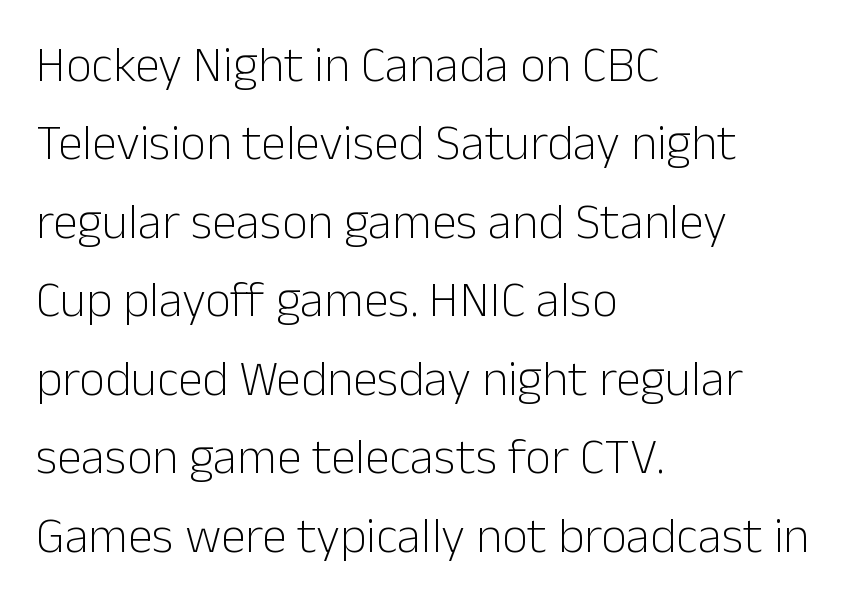
The image shows 50 px light sans-serif type, upright; set left-aligned, normal line spacing (1.57x), normal letter spacing, not underlined; low stroke contrast and a medium x-height.
